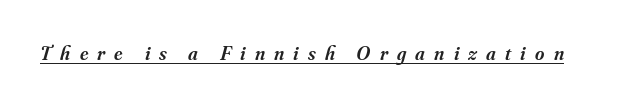
Q: Is the text bold? A: Semi-bold.
Q: Is the text italic (slanted)? A: Yes, it leans right by about 16 degrees.
Q: Is the text underlined? A: Yes.
Q: Is the spacing between letters normal or unusually wide? A: Unusually wide.
